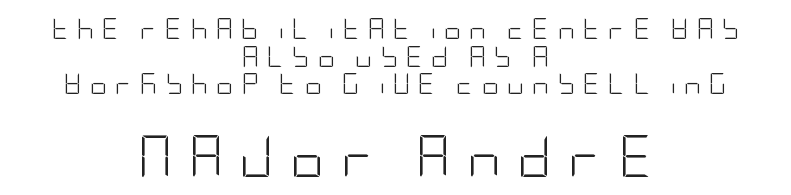
The image shows 42 px light, condensed sans-serif type, upright; set centered, normal line spacing (1.32x), unusually wide letter spacing (+0.39 em), not underlined; the second (bottom) block is 2.0x larger; low stroke contrast and a large x-height.
